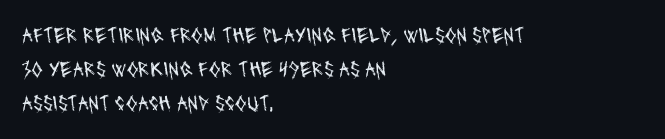
Q: Is the text bold? A: No.
Q: Is the text underlined? A: No.
Q: How is the paragraph aligned? A: Left-aligned.
Q: Is the spacing between letters normal or unusually wide? A: Normal.
Q: Is the spacing between lines tight, normal or loose? A: Normal.
